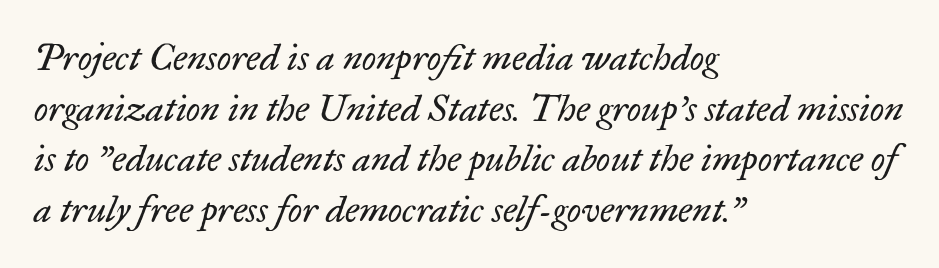
Each word holds together tightly as a unit, with standard inter-letter gaps. Serif or sans? Serif — the stroke terminals have little feet. Weight: in the light-to-regular range. Descenders hang freely into open space.
